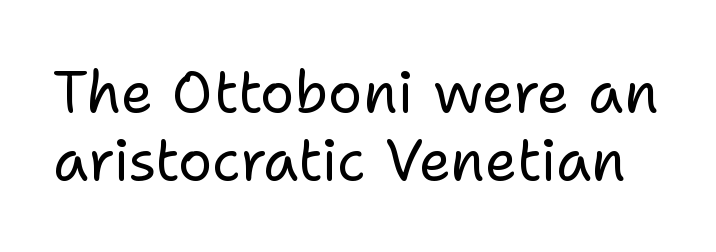
Descender tails drop into unmarked territory. Ink coverage per letter is moderate at most. Posture: straight, roman, zero tilt. Do the characters align in a grid? No, the font is proportional. The font family rendered here belongs to the sans-serif group.
